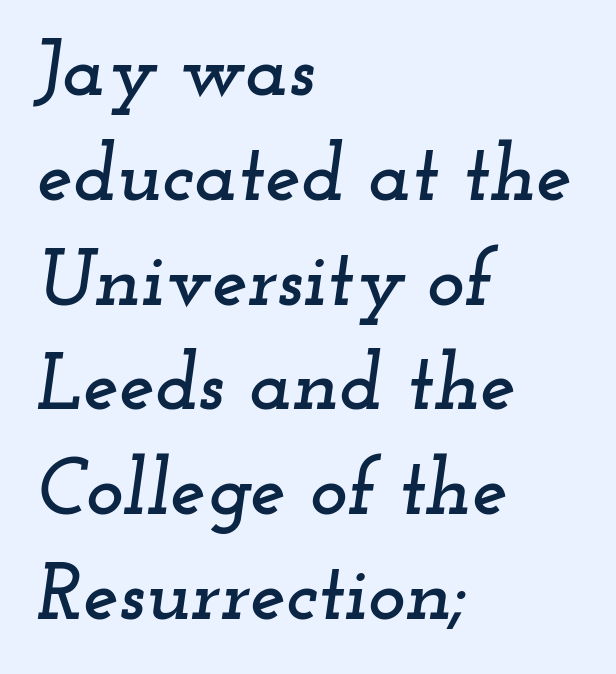
Do the characters align in a grid? No, the font is proportional. Leading: standard. The paragraph shown leans on its left margin. Anything drawn beneath the words? Only blank space. The line texture is even and compact thanks to regular tracking. These lines were composed using italics.
